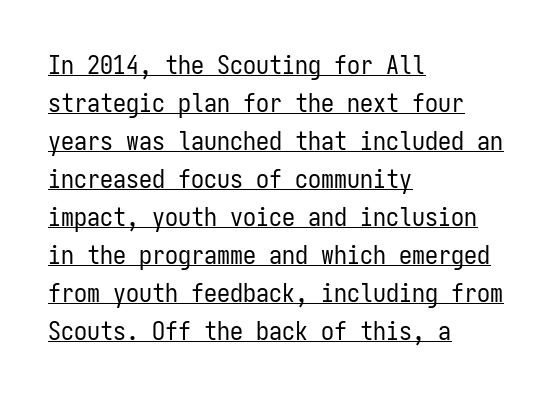
The image shows 26 px text type, upright; set left-aligned, normal line spacing (1.46x), normal letter spacing, underlined.
